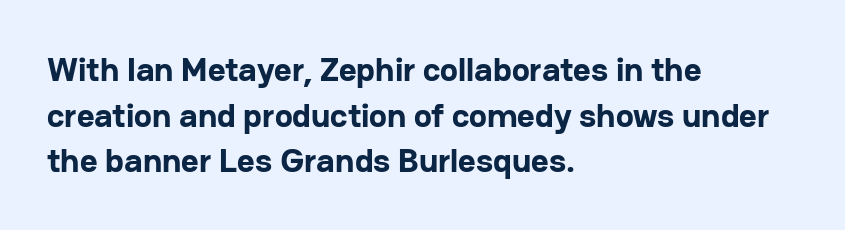
Q: Is the text bold? A: Yes.
Q: Is the text italic (slanted)? A: No, it is upright.
Q: Is the typeface a serif or a sans-serif typeface? A: Sans-serif.
Q: Is the text underlined? A: No.
Q: How is the paragraph aligned? A: Left-aligned.
Q: Is the spacing between letters normal or unusually wide? A: Normal.
Q: Is the spacing between lines tight, normal or loose? A: Normal.
Q: Width (condensed, normal, or wide)? A: Normal.
Q: Stroke contrast? A: Low.
Q: x-height? A: Medium.
Q: Monospaced? A: No.
